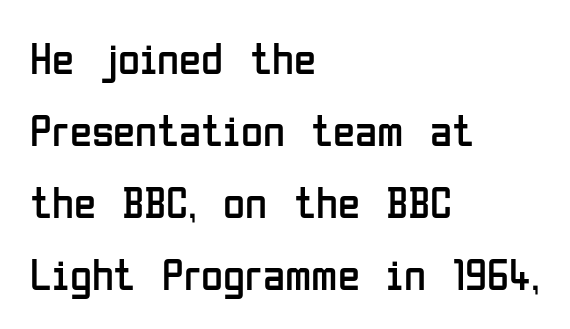
The image shows 45 px regular-weight, condensed sans-serif type, upright; set left-aligned, normal line spacing (1.6x), normal letter spacing, not underlined; low stroke contrast and a medium x-height.
